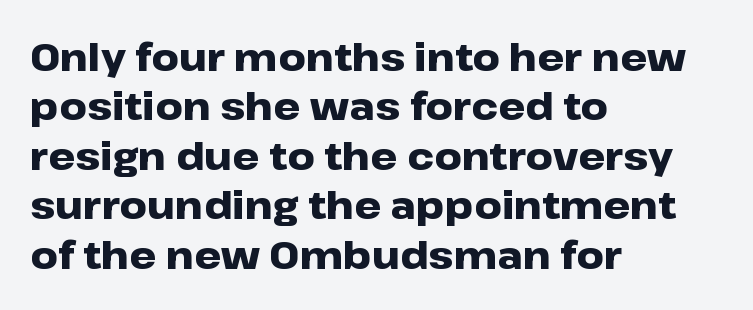
The image shows 38 px heavy, wide sans-serif type, upright; set left-aligned, normal line spacing (1.3x), normal letter spacing, not underlined; low stroke contrast and a medium x-height.
